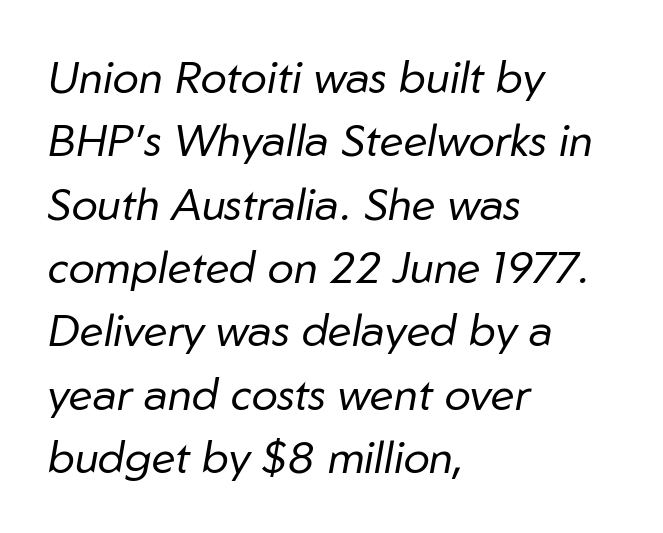
{"italic": "yes", "lean": "right", "slant_degrees": 10, "bold": "no", "weight": "regular", "width": "normal", "stroke_contrast": "low", "x_height": "medium", "monospaced": "no", "underline": "no", "align": "left", "line_spacing": "normal", "line_spacing_ratio": 1.44, "letter_spacing": "normal", "letter_spacing_em": 0.0, "glyph_px": 44}
